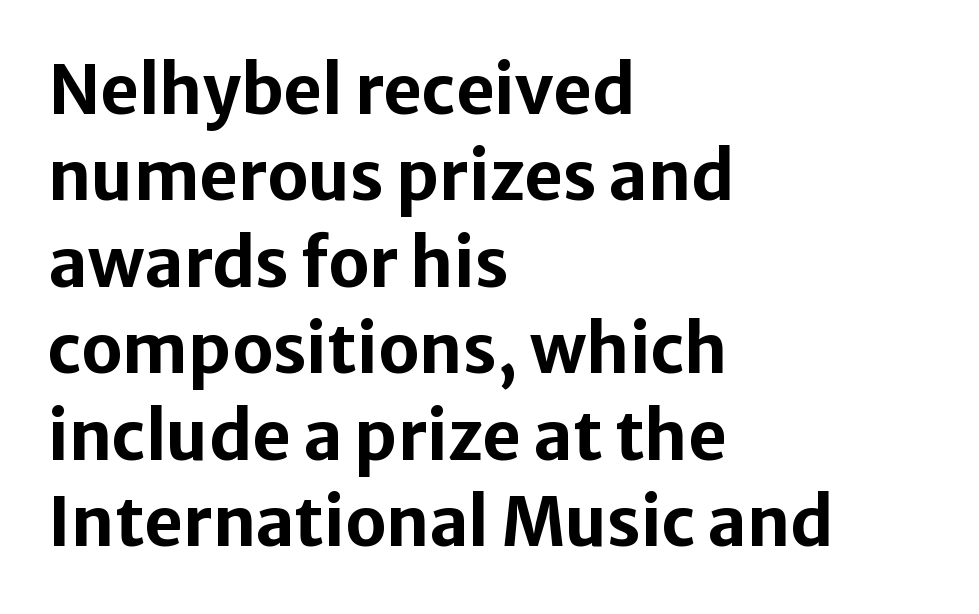
Is there any slant? The stems are plumb. The passage shown is typeset with a sans-serif family. Proportional: the letters do not fall into vertical columns. Caption: multi-line text, flush left, ragged right. How heavy is the stroke? Heavy — this is a bold. Tracking here is standard; glyphs follow each other at the usual distance.
